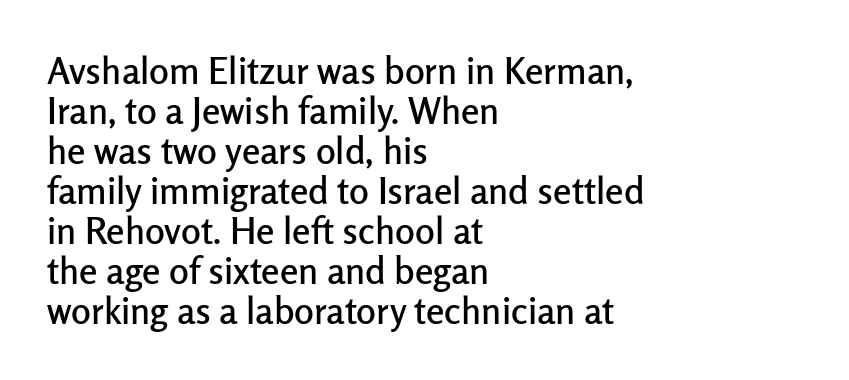
The image shows 37 px sans-serif type, upright; set left-aligned, tight line spacing (1.08x), normal letter spacing, not underlined; low stroke contrast and a medium x-height.
